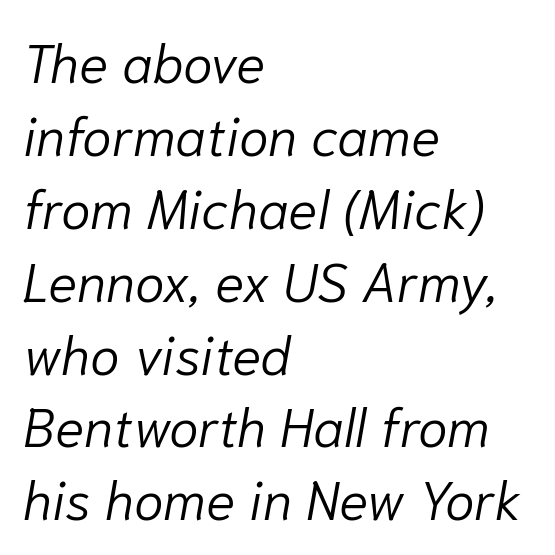
Line spacing here is normal. Visually the block forms a straight wall on the left and a jagged coastline on the right. The cut favours lightness, reaching ordinary text weight at its darkest. Notice how the stems are inclined rather than vertical — that's the hallmark of italics. This rendering features lettering with no underline.
